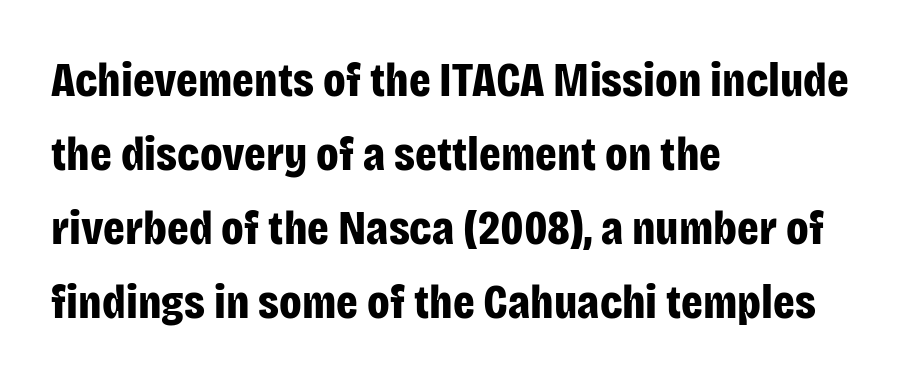
The image shows 48 px bold, condensed sans-serif type, upright; set left-aligned, normal line spacing (1.54x), normal letter spacing, not underlined; low stroke contrast and a large x-height.
